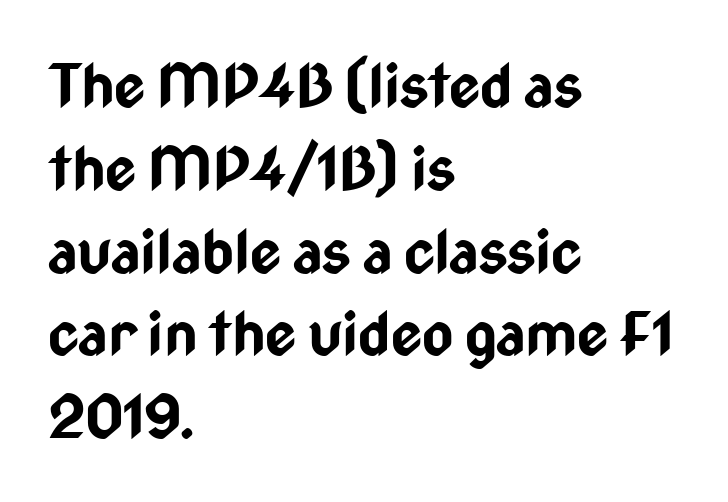
{"serif": "no", "italic": "no", "bold": "yes", "weight": "bold", "width": "condensed", "stroke_contrast": "low", "x_height": "medium", "monospaced": "no", "underline": "no", "align": "left", "line_spacing": "normal", "line_spacing_ratio": 1.38, "letter_spacing": "normal", "letter_spacing_em": 0.0, "glyph_px": 60}
